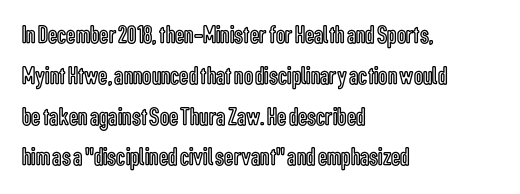
The space between consecutive lines is moderate. This sample uses plain, unmodified letter spacing. Layout note: lines flush left. No italicization has been applied; the sample stays upright. The passage shown is not underscored anywhere.
